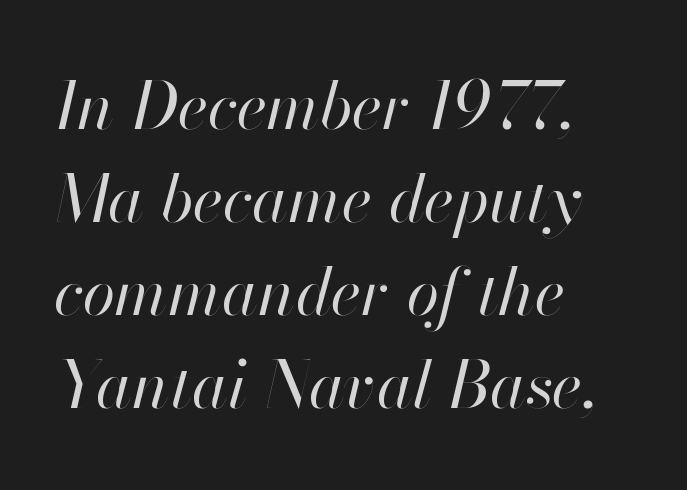
Q: Is the text bold? A: No.
Q: Is the text italic (slanted)? A: Yes, it leans right by about 13 degrees.
Q: Is the text underlined? A: No.
Q: How is the paragraph aligned? A: Left-aligned.
Q: Is the spacing between letters normal or unusually wide? A: Normal.
Q: Is the spacing between lines tight, normal or loose? A: Normal.
Q: Width (condensed, normal, or wide)? A: Normal.
Q: Stroke contrast? A: High.
Q: x-height? A: Small.
Q: Monospaced? A: No.
